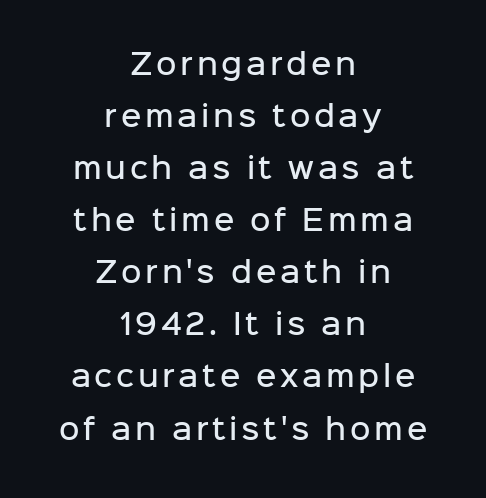
{"serif": "no", "italic": "no", "bold": "semi", "weight": "semibold", "width": "normal", "stroke_contrast": "low", "x_height": "medium", "monospaced": "no", "underline": "no", "align": "center", "line_spacing_ratio": 1.86, "glyph_px": 28}
